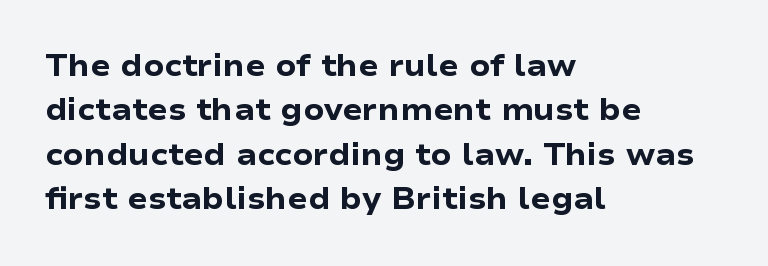
{"serif": "no", "italic": "no", "bold": "yes", "weight": "heavy", "width": "wide", "stroke_contrast": "low", "x_height": "medium", "monospaced": "no", "underline": "no", "align": "left", "line_spacing": "normal", "line_spacing_ratio": 1.48, "letter_spacing": "normal", "letter_spacing_em": 0.0, "glyph_px": 30}
